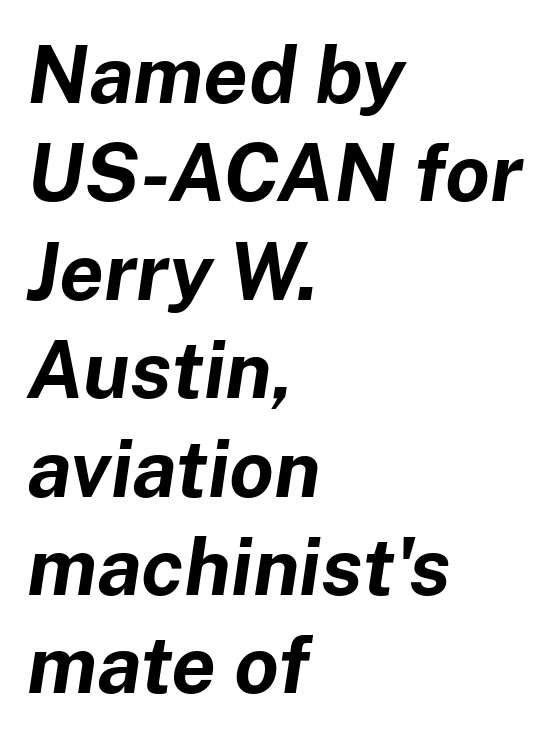
Note the varied advance widths — an 'i' is clearly narrower than an 'm'. Italic: yes, the glyphs are oblique. Tracking here is standard; glyphs follow each other at the usual distance. Quick note: underline off.
